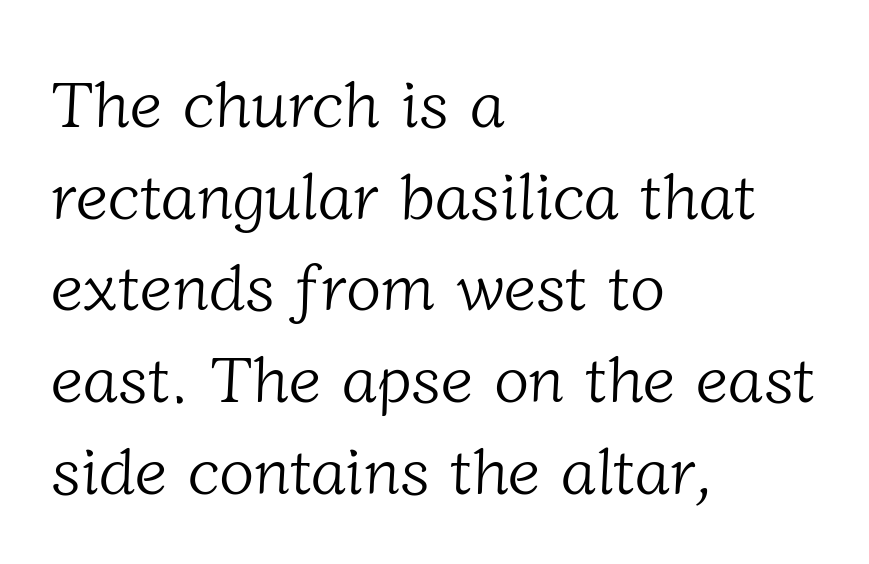
You could not count columns in this text — the font is proportionally spaced. You could call the tracking neutral — neither tight nor loose. Each row of text sits above clean, open space. Ink coverage per letter is moderate at most. Reading down the column, the eye jumps a familiar distance to each next line.
